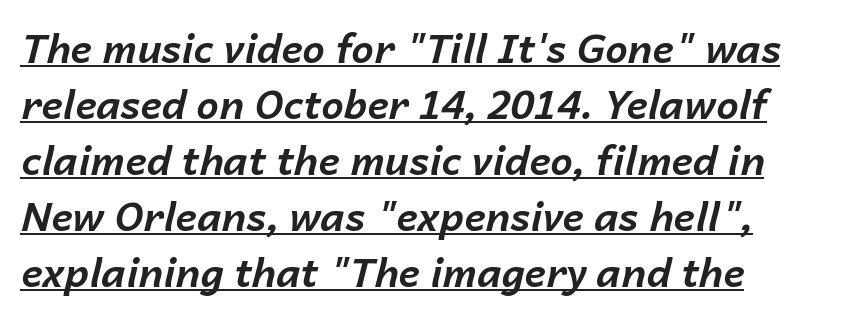
{"italic": "yes", "lean": "right", "slant_degrees": 14, "bold": "yes", "weight": "bold", "width": "normal", "stroke_contrast": "low", "x_height": "medium", "monospaced": "no", "underline": "yes", "align": "left", "line_spacing": "normal", "line_spacing_ratio": 1.4, "letter_spacing": "normal", "letter_spacing_em": 0.0, "glyph_px": 40}
